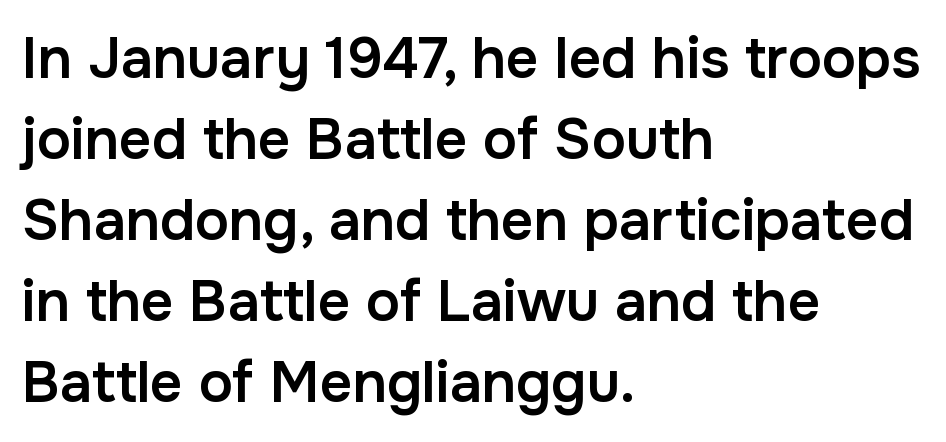
These lines keep a tight, regular rhythm from letter to letter. These lines are rendered in a variable-pitch font. The lettering holds an erect, upright posture throughout. The baseline area is clear. This rendering employs a face without finishing strokes, i.e., a sans-serif.
